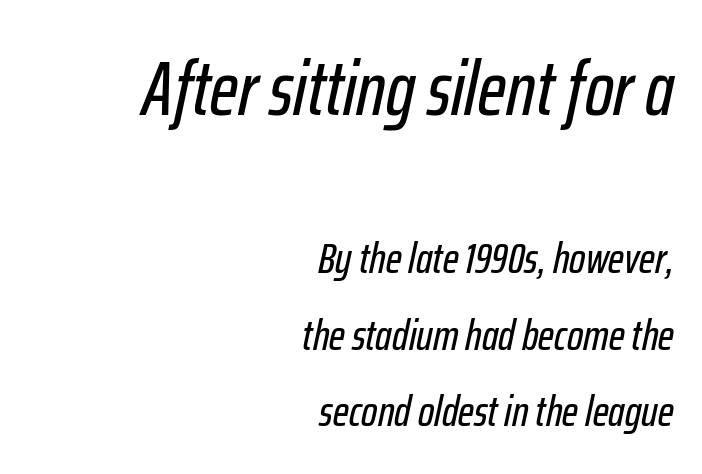
Q: Is the text italic (slanted)? A: Yes, it leans right by about 12 degrees.
Q: Is the text underlined? A: No.
Q: How is the paragraph aligned? A: Right-aligned.
Q: Is the spacing between letters normal or unusually wide? A: Normal.
Q: Which block of text is set in a larger size, the first (top) or the second (bottom)? A: The first (top) one.
Q: Width (condensed, normal, or wide)? A: Condensed.
Q: Stroke contrast? A: Low.
Q: x-height? A: Medium.
Q: Monospaced? A: No.
